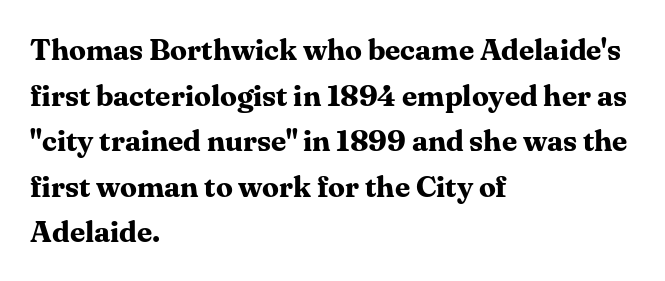
Q: Is the text bold? A: Yes.
Q: Is the text italic (slanted)? A: No, it is upright.
Q: Is the typeface a serif or a sans-serif typeface? A: Serif.
Q: Is the text underlined? A: No.
Q: How is the paragraph aligned? A: Left-aligned.
Q: Is the spacing between letters normal or unusually wide? A: Normal.
Q: Is the spacing between lines tight, normal or loose? A: Normal.
Q: Width (condensed, normal, or wide)? A: Normal.
Q: Stroke contrast? A: Medium.
Q: x-height? A: Medium.
Q: Monospaced? A: No.
